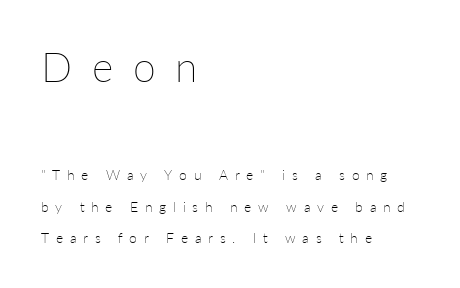
Horizontal bands of white between lines are thick stripes. No letter is thick-stroked: the sample isn't bold. These lines are rendered in a variable-pitch font. The rendering inserts visible extra space after every character.
